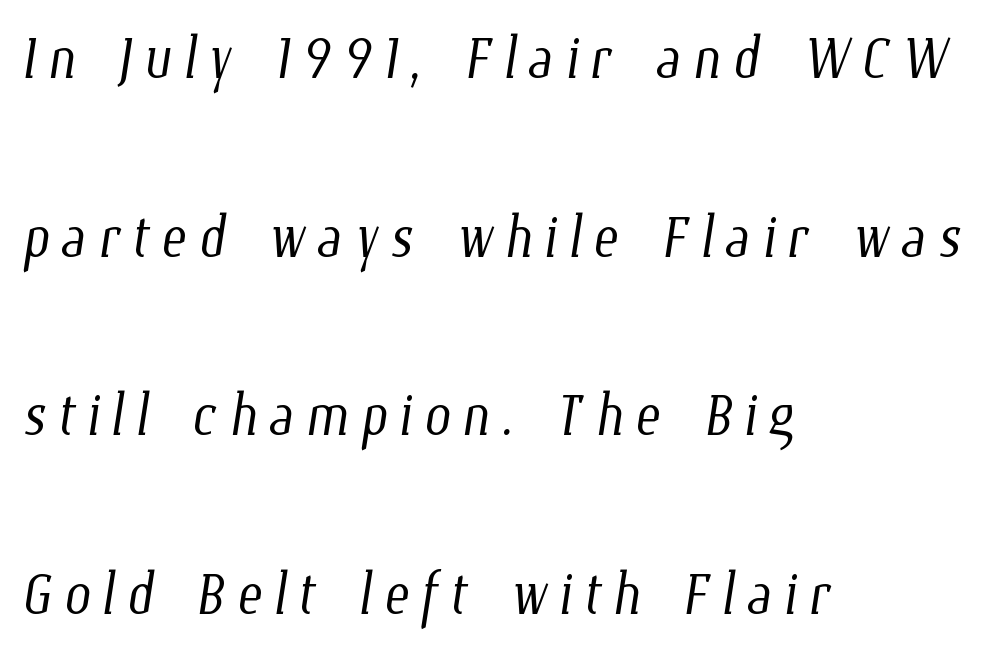
Heft: none added — not bold. Spacing verdict: proportional, widths tailored to each character. The string is rendered with underlining switched off. Left-aligned paragraph, ragged on the right.
